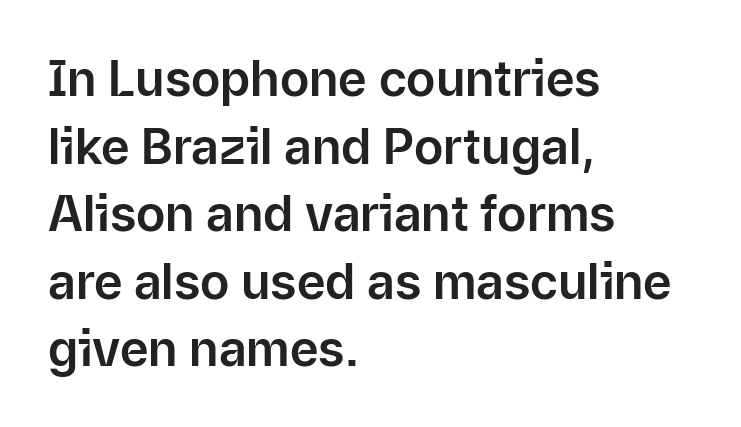
{"serif": "no", "italic": "no", "width": "normal", "stroke_contrast": "low", "x_height": "medium", "monospaced": "no", "underline": "no", "align": "left", "line_spacing": "normal", "line_spacing_ratio": 1.38, "letter_spacing": "normal", "letter_spacing_em": 0.0, "glyph_px": 49}
